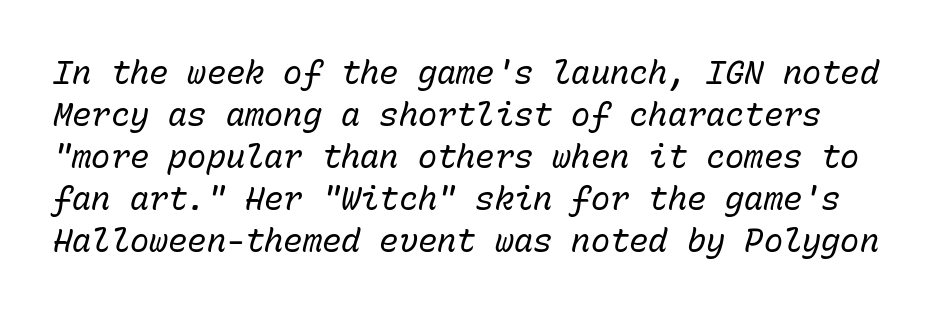
Is the letter spacing exaggerated? No — it looks like the ordinary default. No word sits above an underline. Fixed-width glyphs throughout — classic coding-font behaviour. The passage shown is not bold in any degree. This is oblique type, the kind used for emphasis or titles.
